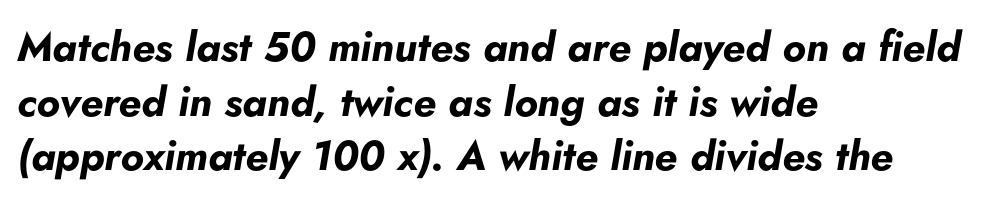
{"italic": "yes", "lean": "right", "slant_degrees": 5, "bold": "yes", "weight": "bold", "width": "normal", "stroke_contrast": "low", "x_height": "small", "monospaced": "no", "underline": "no", "align": "left", "line_spacing": "normal", "line_spacing_ratio": 1.33, "letter_spacing": "normal", "letter_spacing_em": 0.0, "glyph_px": 41}
